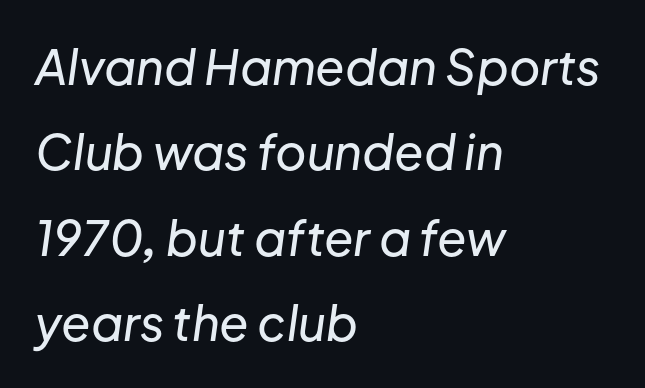
The glyphs are unaccompanied by any horizontal stroke below them. Proportional: the letters do not fall into vertical columns. Inter-character spacing is left at the font's built-in metrics. These lines are set flush left with a ragged right edge. Characters are canted at an angle relative to the baseline's perpendicular.
